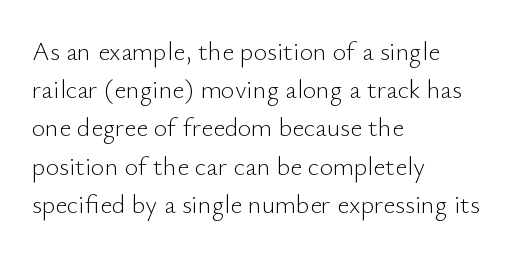
The vertical gap from one line to the next is medium. Quick note: underline off. The characters are drawn with everyday or finer stroke widths. A typesetter would mark this as roman, not italic. Caption: multi-line text, flush left, ragged right.
